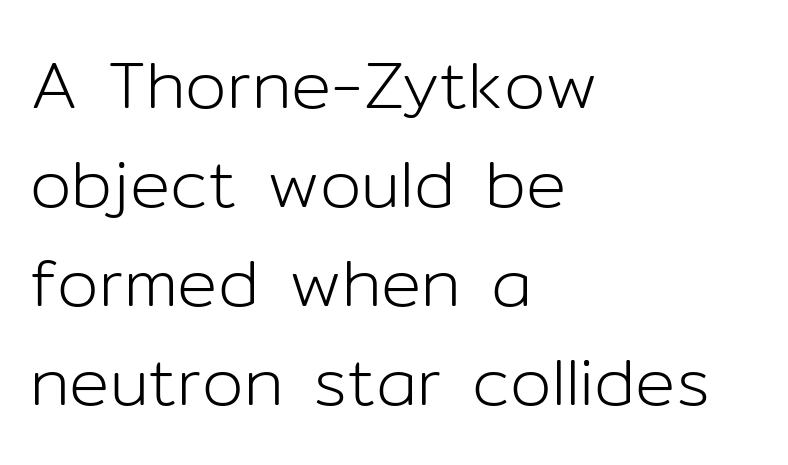
Leftover space on each line is placed entirely after the last word. Line spacing here is normal. This rendering features lettering with no underline. Proportional: the letters do not fall into vertical columns. What kind of face is this? One without serifs — a sans.
